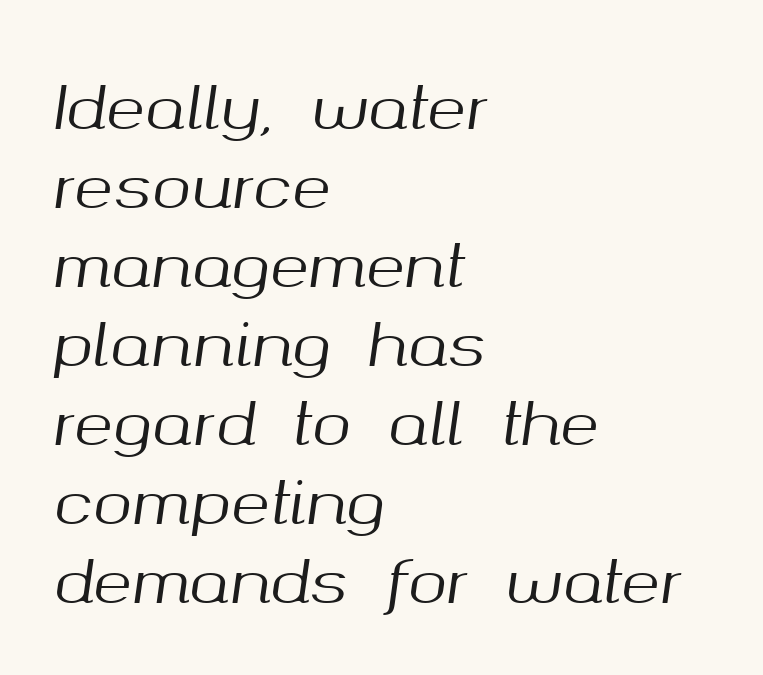
{"italic": "yes", "lean": "right", "slant_degrees": 8, "width": "normal", "stroke_contrast": "medium", "x_height": "medium", "monospaced": "no", "underline": "no", "align": "left", "line_spacing": "normal", "line_spacing_ratio": 1.34, "letter_spacing": "normal", "letter_spacing_em": 0.0, "glyph_px": 59}
